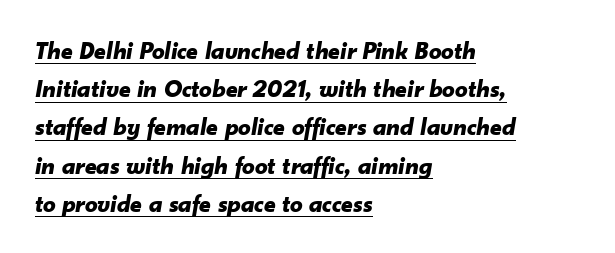
{"italic": "yes", "lean": "right", "slant_degrees": 10, "bold": "yes", "underline": "yes", "align": "left", "line_spacing": "normal", "line_spacing_ratio": 1.53, "letter_spacing": "normal", "letter_spacing_em": 0.0, "glyph_px": 25}
